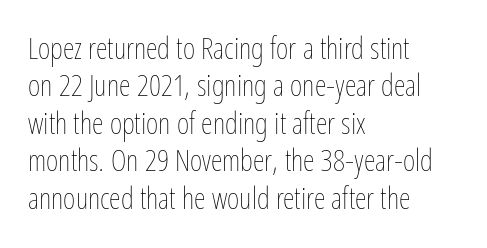
The image shows 30 px thin, condensed type, upright; set left-aligned, normal line spacing (1.25x), normal letter spacing, not underlined; low stroke contrast and a medium x-height.
